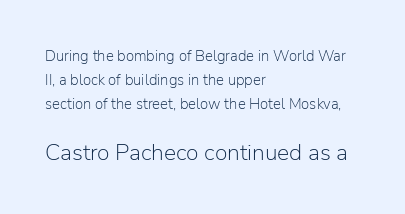
Is there much room between lines? A standard amount, neither cramped nor airy. The glyphs are unaccompanied by any horizontal stroke below them. Between these two stacked blocks, the lower one wins on size. Is the stroke heavy? The answer is a plain regular-or-lighter. The type is set solid horizontally, with unmodified tracking. Visually the block forms a straight wall on the left and a jagged coastline on the right.
